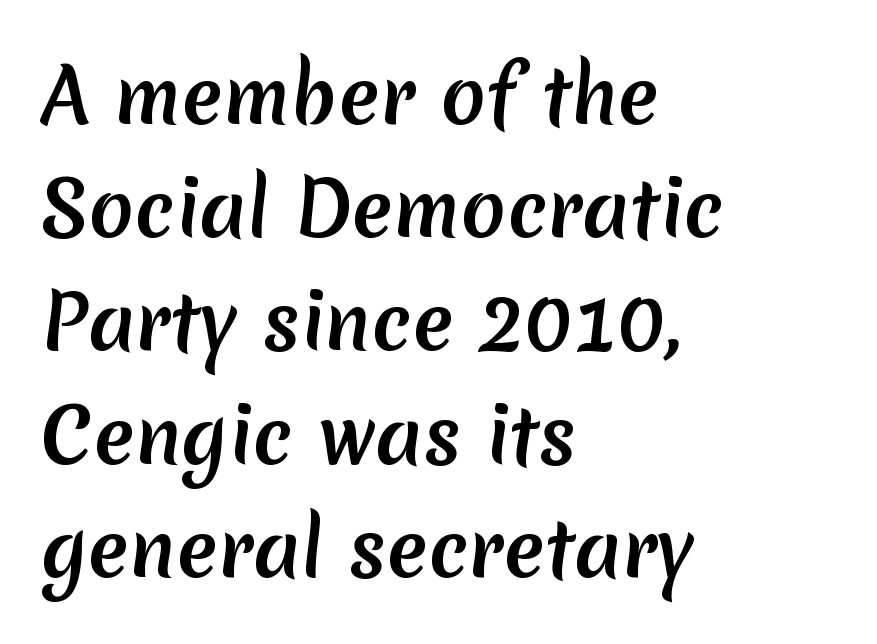
Observe the ordinary spacing: letters are neighbours, not strangers. Layout note: lines flush left. The font family rendered here belongs to the sans-serif group. Each row of text sits above clean, open space. You could not count columns in this text — the font is proportionally spaced. The leading is moderate, giving the passage an even texture.
